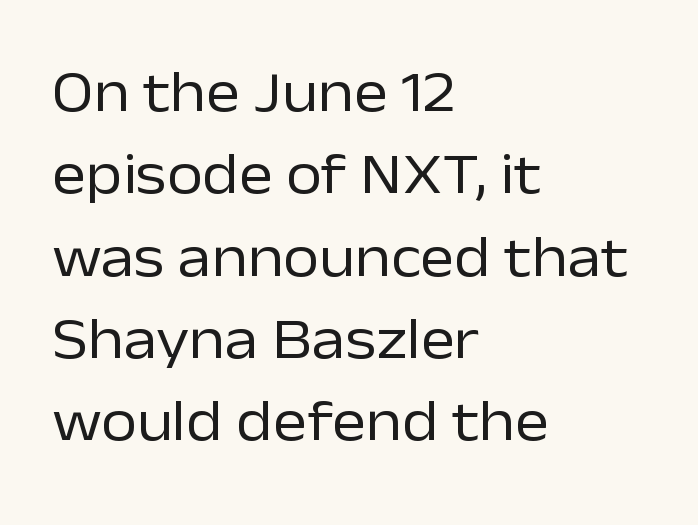
{"serif": "no", "italic": "no", "bold": "no", "weight": "regular", "width": "normal", "stroke_contrast": "low", "x_height": "medium", "monospaced": "no", "underline": "no", "align": "left", "line_spacing": "normal", "line_spacing_ratio": 1.42, "letter_spacing": "normal", "letter_spacing_em": 0.0, "glyph_px": 58}
